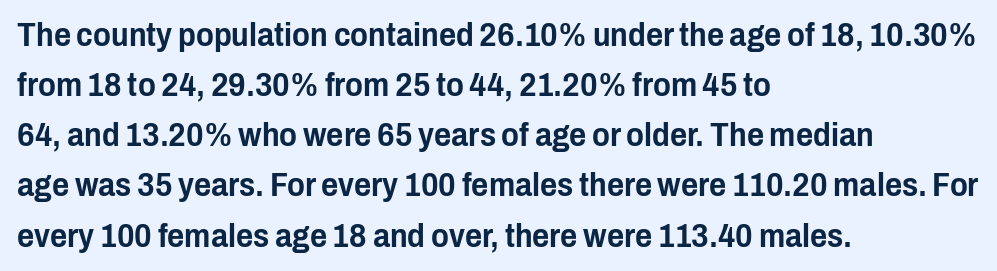
{"serif": "no", "italic": "no", "width": "condensed", "stroke_contrast": "low", "x_height": "medium", "monospaced": "no", "underline": "no", "align": "left", "line_spacing": "normal", "line_spacing_ratio": 1.52, "letter_spacing": "normal", "letter_spacing_em": 0.0, "glyph_px": 33}
